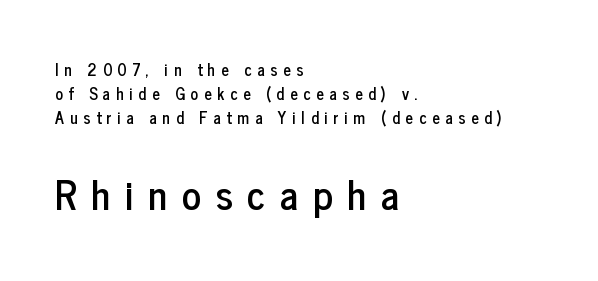
Glyph-to-glyph distance is far greater than everyday printed text. This sample uses a sans-serif face. How would I describe the line gaps? Plain and ordinary. The more generous point size was reserved for the lower chunk.
